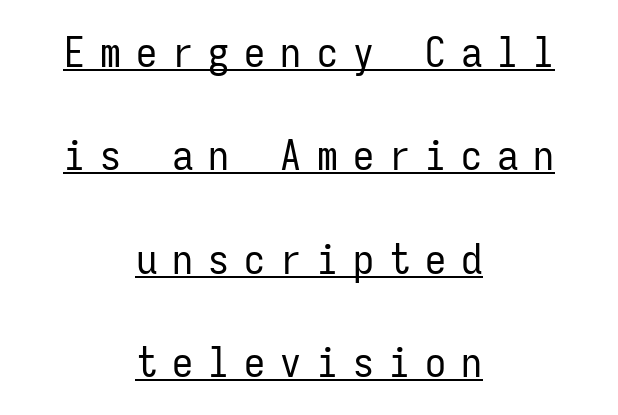
Someone cranked the tracking dial way up on this one. Underline: present. The vertical gap from one line to the next is large. Vertical stems look standard width or narrower in stroke.
